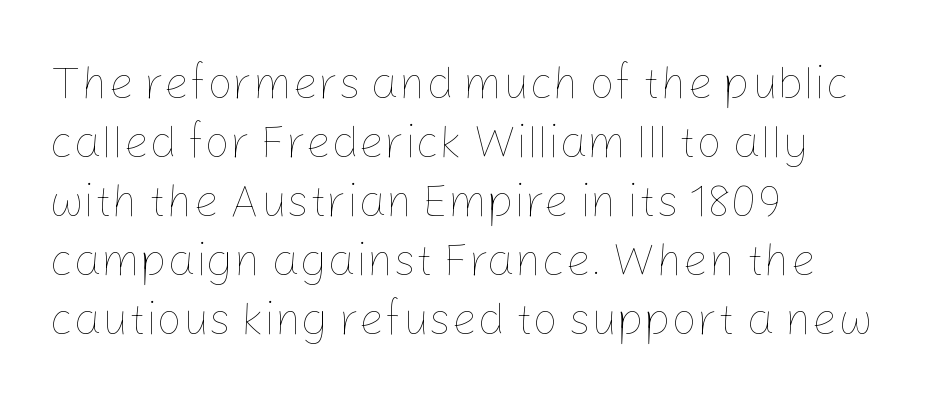
The image shows 45 px thin type, upright; set left-aligned, normal line spacing (1.31x), normal letter spacing, not underlined; low stroke contrast and a medium x-height.
